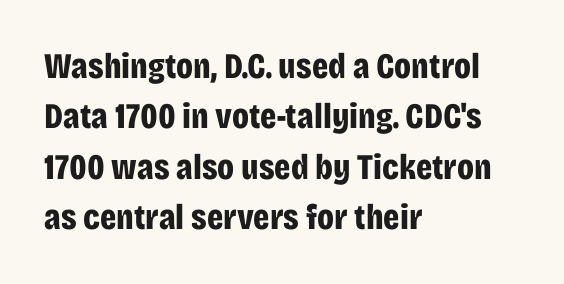
Q: Is the text bold? A: Yes.
Q: Is the text italic (slanted)? A: No, it is upright.
Q: Is the typeface a serif or a sans-serif typeface? A: Sans-serif.
Q: Is the text underlined? A: No.
Q: How is the paragraph aligned? A: Left-aligned.
Q: Is the spacing between letters normal or unusually wide? A: Normal.
Q: Is the spacing between lines tight, normal or loose? A: Normal.
Q: Width (condensed, normal, or wide)? A: Condensed.
Q: Stroke contrast? A: Low.
Q: x-height? A: Large.
Q: Monospaced? A: No.
